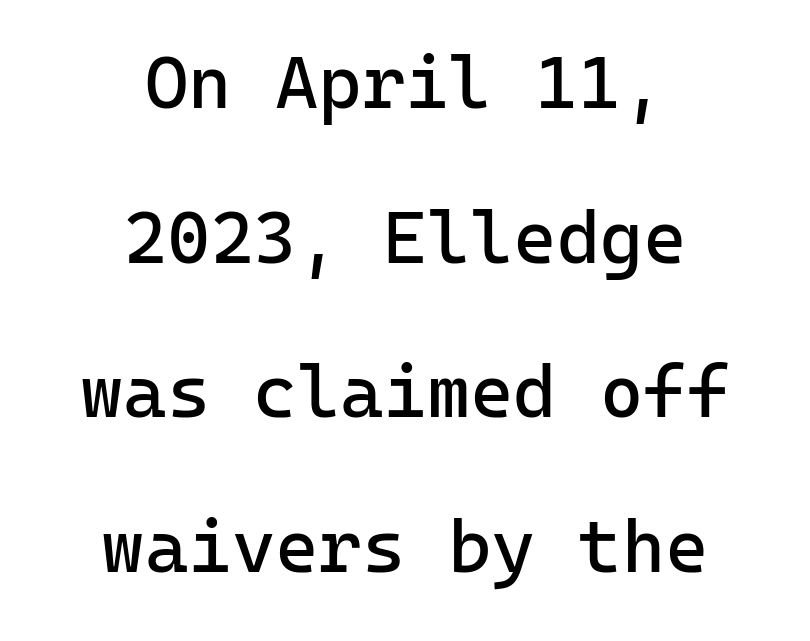
Q: Is the text bold? A: No.
Q: Is the text italic (slanted)? A: No, it is upright.
Q: Is the typeface a serif or a sans-serif typeface? A: Sans-serif.
Q: Is the text underlined? A: No.
Q: How is the paragraph aligned? A: Centered.
Q: Is the spacing between letters normal or unusually wide? A: Normal.
Q: Is the spacing between lines tight, normal or loose? A: Loose.
Q: Width (condensed, normal, or wide)? A: Normal.
Q: Stroke contrast? A: Low.
Q: x-height? A: Medium.
Q: Monospaced? A: Yes.
